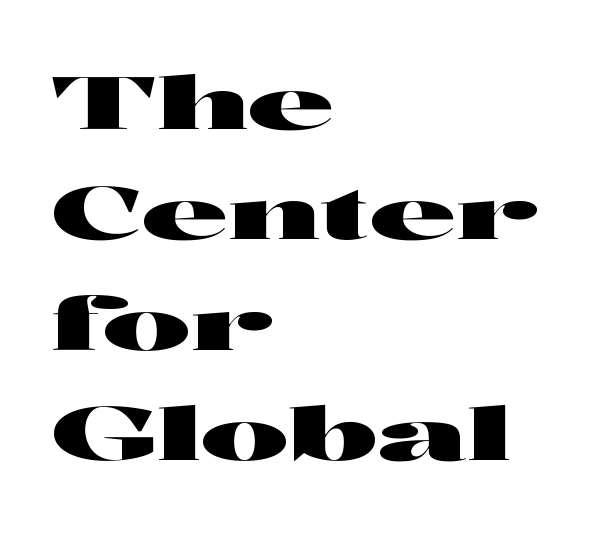
The image shows 74 px wide sans-serif type, upright; set left-aligned, normal line spacing (1.49x), normal letter spacing, not underlined; high stroke contrast and a medium x-height.
